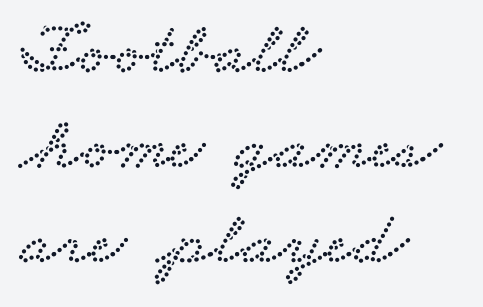
{"serif": "yes", "width": "wide", "stroke_contrast": "low", "x_height": "small", "monospaced": "no", "underline": "no", "align": "left", "line_spacing": "normal", "line_spacing_ratio": 1.25, "letter_spacing": "normal", "letter_spacing_em": 0.0, "glyph_px": 76}
